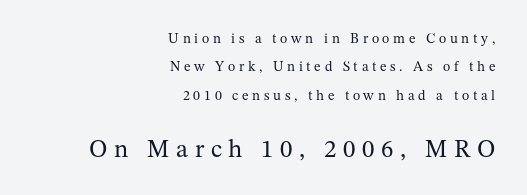
{"italic": "no", "bold": "no", "underline": "no", "align": "right", "line_spacing": "loose", "line_spacing_ratio": 2.02, "letter_spacing": "wide", "letter_spacing_em": 0.26, "larger_block": "second", "size_ratio": 1.79, "glyph_px": 25}
